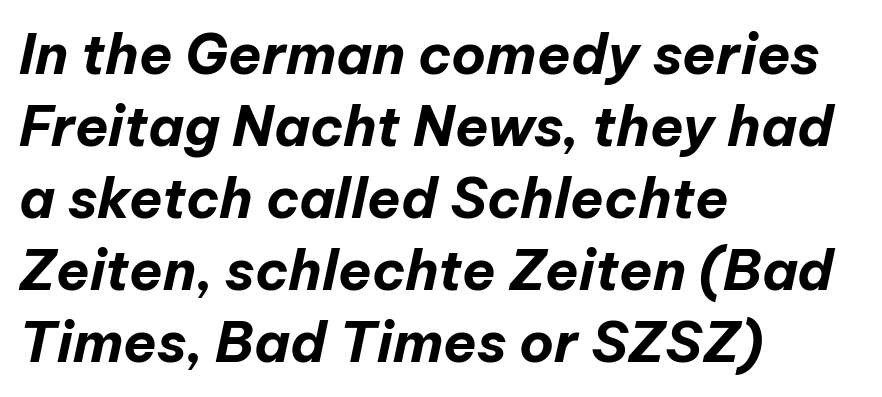
The image shows 55 px bold type, italic (leaning right); set left-aligned, normal line spacing (1.31x), normal letter spacing, not underlined; low stroke contrast and a medium x-height.
